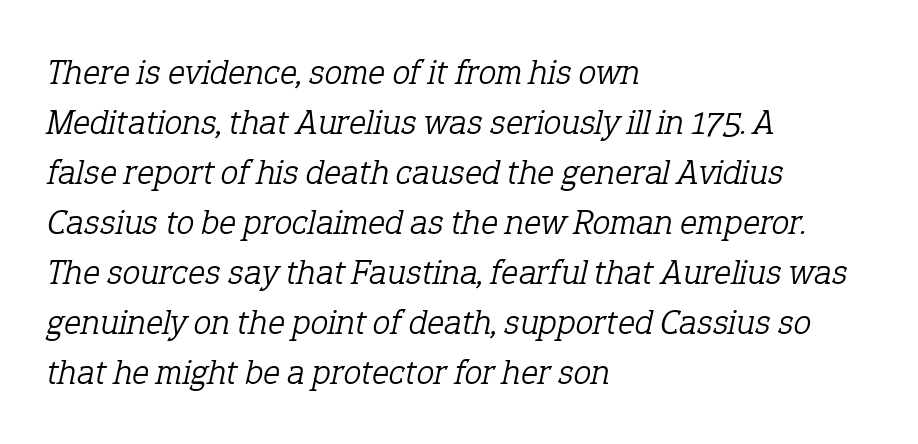
The words here are not underlined. Notice how descenders clear the ascenders below comfortably — that's standard leading. Think of a printed novel: that variable character pitch is what you see here. Caption: standard tracking, unaltered. In terms of letterform style, serifs are clearly present.
